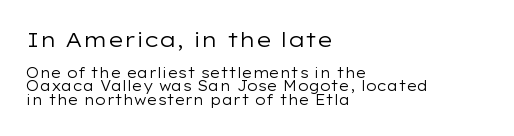
The image shows 21 px text type, upright; set left-aligned, tight line spacing (0.99x), normal letter spacing, not underlined; the first (top) block is 1.5x larger.
